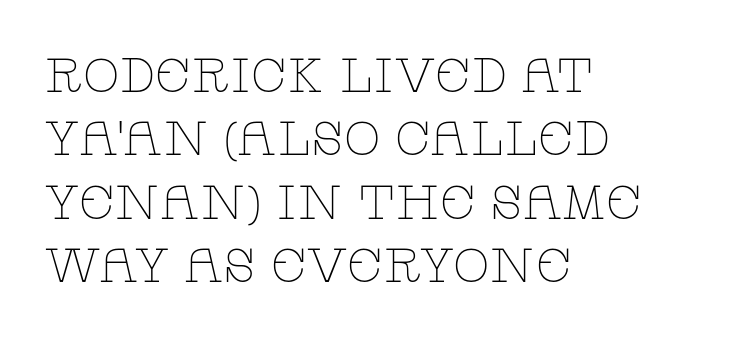
{"serif": "yes", "italic": "no", "bold": "no", "weight": "thin", "width": "wide", "stroke_contrast": "low", "x_height": "large", "monospaced": "no", "underline": "no", "align": "left", "line_spacing": "normal", "line_spacing_ratio": 1.32, "letter_spacing": "normal", "letter_spacing_em": 0.0, "glyph_px": 48}
